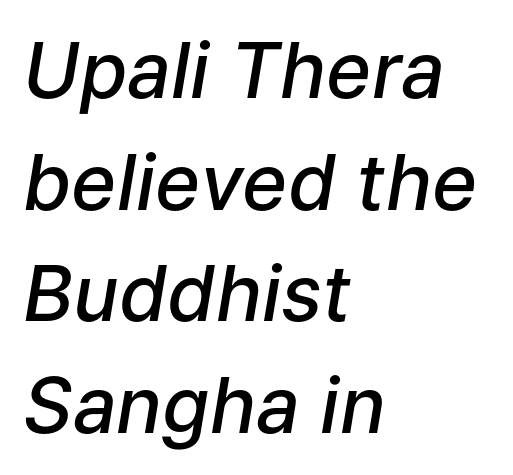
The image shows 77 px semibold type, italic (leaning right); set left-aligned, normal line spacing (1.45x), normal letter spacing, not underlined; low stroke contrast and a medium x-height.
